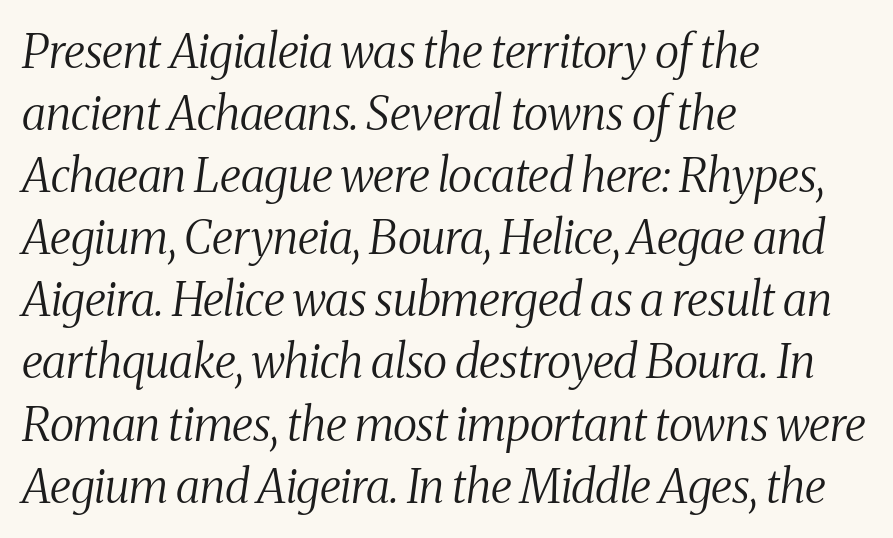
The letters advance in unequal steps, a hallmark of proportional type. The lines are quadded left. Looking at the ascenders, they clearly lean. A typesetter would call this leading conventional body-copy spacing. Check the space under the baseline: it is left empty.
